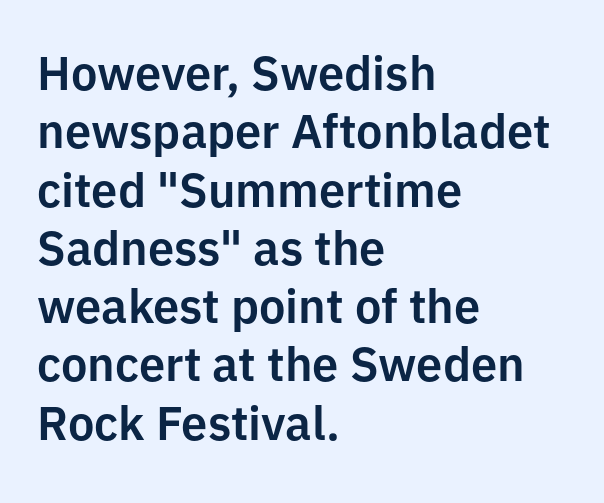
Is there any slant? The stems are plumb. This sample uses plain, unmodified letter spacing. You can tell from the bare stems that sans-serif type was used. If you drew a ruler down the left edge, every line would touch it.
